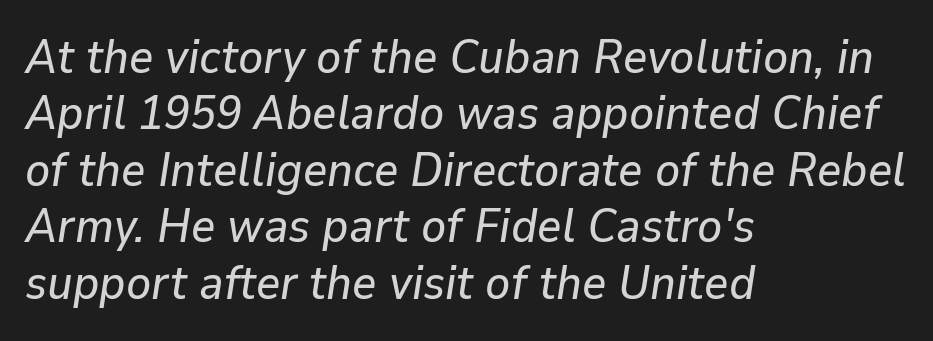
The type is set solid horizontally, with unmodified tracking. Spacing verdict: proportional, widths tailored to each character. The text block is weighted toward the left margin, trailing off unevenly rightward. Posture: slanted. The words here are not underlined.
